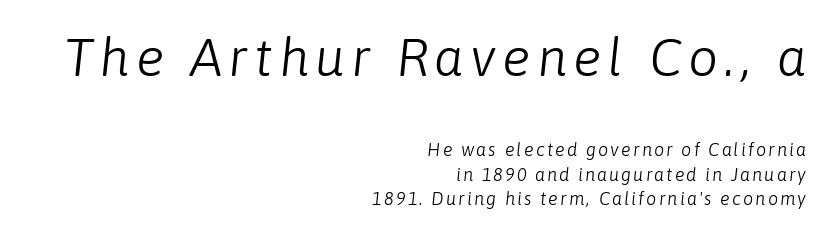
No heavy texture on the line: the type isn't bold. Is the lower block the larger one? No — the upper block carries the bigger type. Unmarked baselines from the first word to the last. Slanted lettering throughout. The face used here is proportionally spaced, like ordinary book or web type. These lines sit exactly where default settings would place them.
